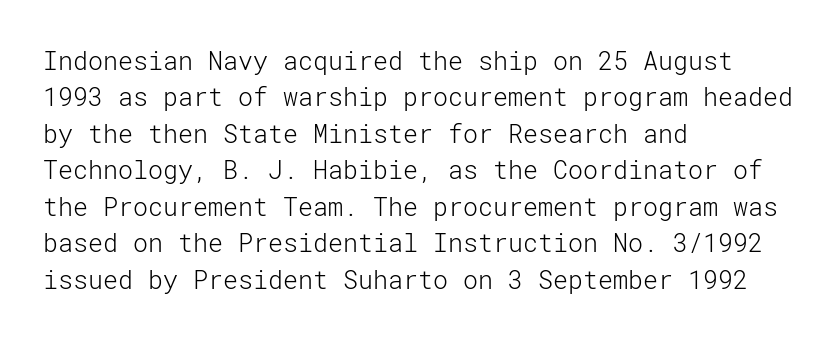
In terms of posture, this sample is upright. The passage shown has conventional tracking throughout. The zone under the glyphs is completely vacant. The lines are quadded left. These glyphs show unthickened strokes, regular width or finer. Rows of type keep a routine distance in the vertical direction.
